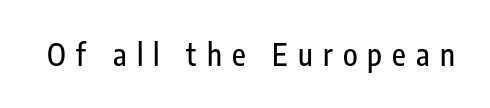
Q: Is the text italic (slanted)? A: No, it is upright.
Q: Is the typeface a serif or a sans-serif typeface? A: Sans-serif.
Q: Is the text underlined? A: No.
Q: Is the spacing between letters normal or unusually wide? A: Unusually wide.
Q: Width (condensed, normal, or wide)? A: Condensed.
Q: Stroke contrast? A: Low.
Q: x-height? A: Medium.
Q: Monospaced? A: No.
